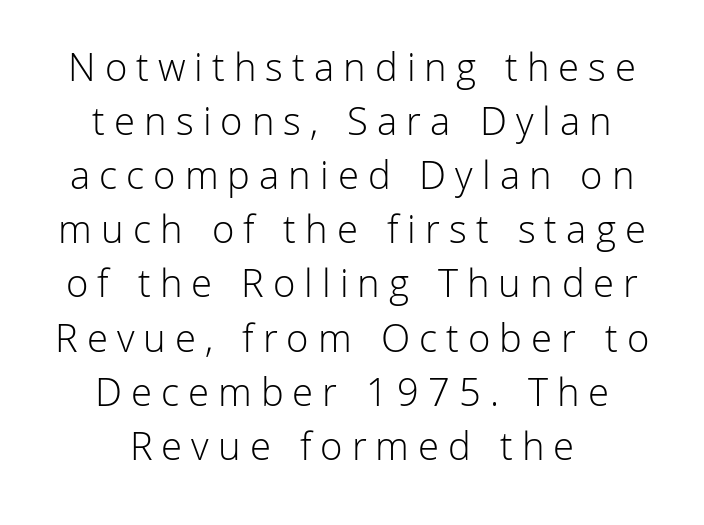
{"serif": "no", "italic": "no", "bold": "no", "weight": "light", "width": "normal", "stroke_contrast": "low", "x_height": "medium", "monospaced": "no", "underline": "no", "align": "center", "line_spacing": "normal", "line_spacing_ratio": 1.32, "letter_spacing": "wide", "letter_spacing_em": 0.22, "glyph_px": 41}
